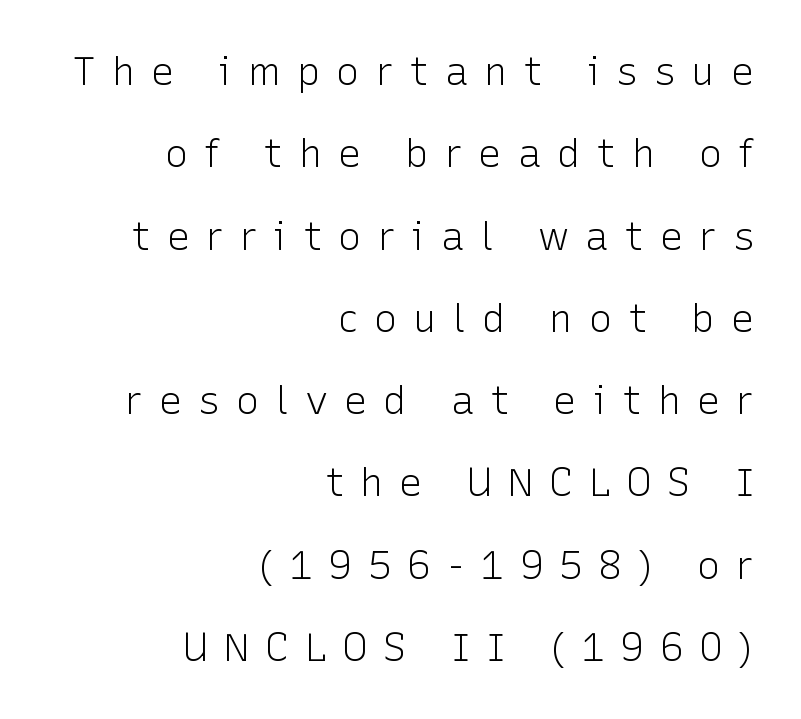
The image shows 39 px light sans-serif type, upright; set right-aligned, loose line spacing (2.11x), unusually wide letter spacing (+0.41 em), not underlined; low stroke contrast and a medium x-height.
